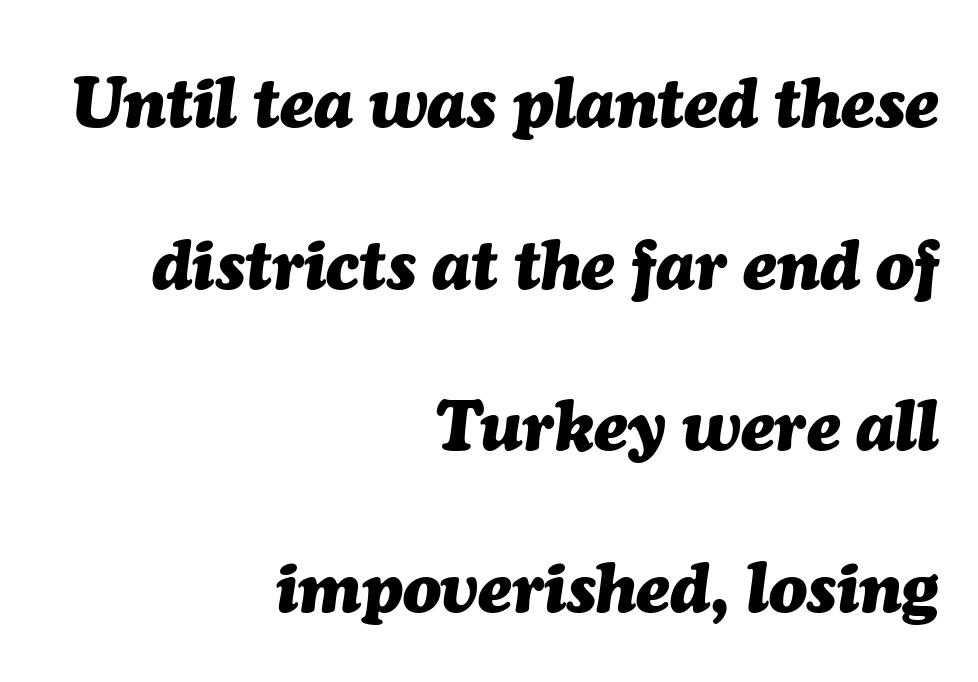
The image shows 70 px heavy type, italic (leaning right); set right-aligned, loose line spacing (2.31x), normal letter spacing, not underlined; medium stroke contrast and a medium x-height.
